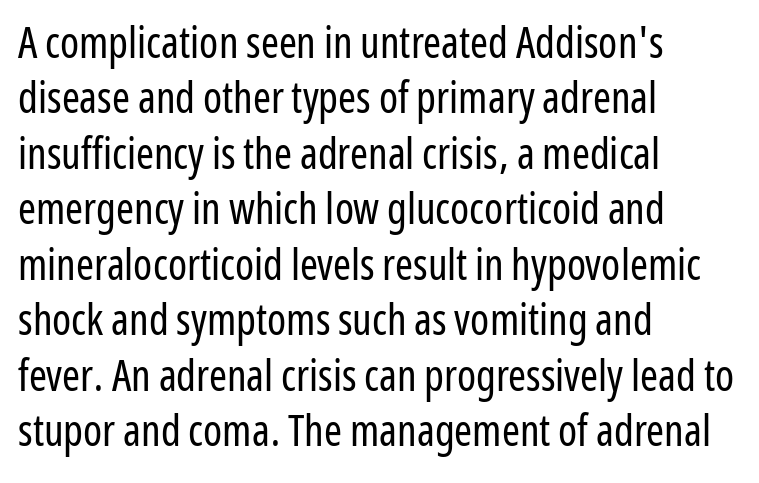
The image shows 43 px regular-weight, condensed sans-serif type, upright; set left-aligned, normal line spacing (1.29x), normal letter spacing, not underlined; low stroke contrast and a medium x-height.
